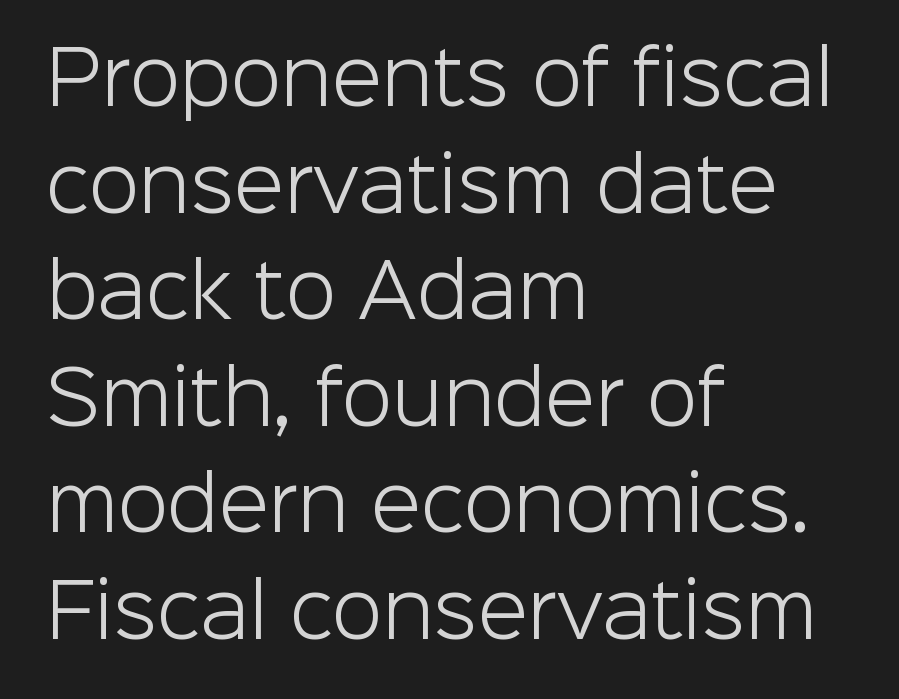
Honestly, the row spacing looks completely unremarkable. Here the designer chose a conventional face with non-uniform glyph widths. The space beneath each line is pristine and unruled. Characters follow at the spacing the type designer built in. Italic: no, the glyphs are upright roman.
